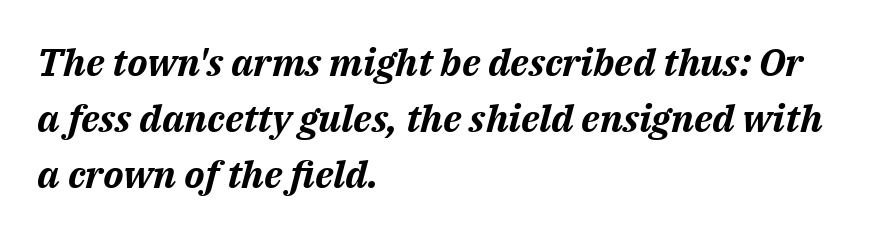
The image shows 38 px bold type, italic (leaning right); set left-aligned, normal line spacing (1.47x), normal letter spacing, not underlined; medium stroke contrast and a medium x-height.
